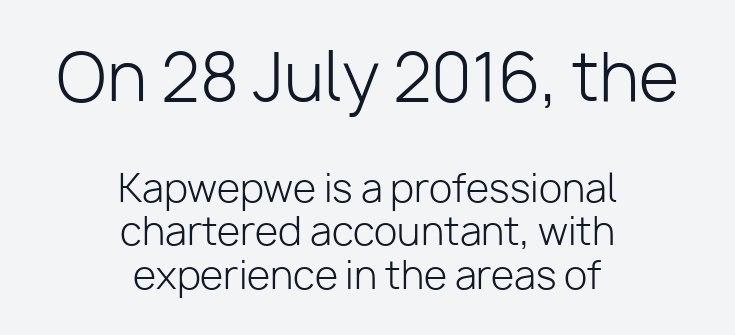
Q: Is the text bold? A: No.
Q: Is the text italic (slanted)? A: No, it is upright.
Q: Is the typeface a serif or a sans-serif typeface? A: Sans-serif.
Q: Is the text underlined? A: No.
Q: How is the paragraph aligned? A: Centered.
Q: Is the spacing between letters normal or unusually wide? A: Normal.
Q: Is the spacing between lines tight, normal or loose? A: Tight.
Q: Which block of text is set in a larger size, the first (top) or the second (bottom)? A: The first (top) one.
Q: Width (condensed, normal, or wide)? A: Normal.
Q: Stroke contrast? A: Low.
Q: x-height? A: Medium.
Q: Monospaced? A: No.
